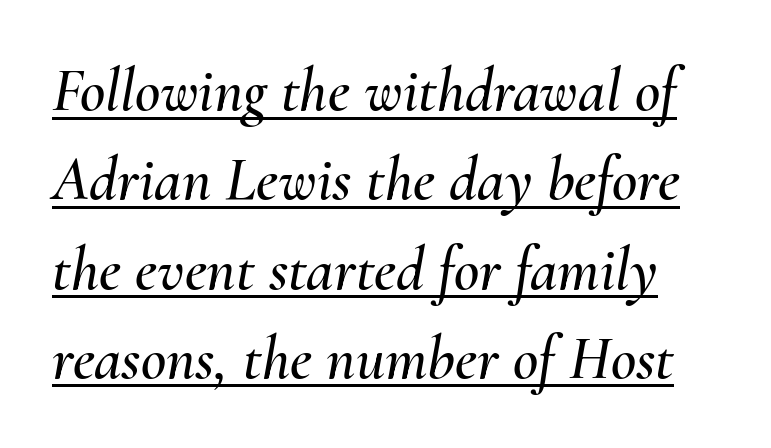
Q: Is the text italic (slanted)? A: Yes, it leans right by about 10 degrees.
Q: Is the text underlined? A: Yes.
Q: Is the spacing between letters normal or unusually wide? A: Normal.
Q: Is the spacing between lines tight, normal or loose? A: Normal.
Q: Width (condensed, normal, or wide)? A: Normal.
Q: Stroke contrast? A: Medium.
Q: x-height? A: Small.
Q: Monospaced? A: No.
